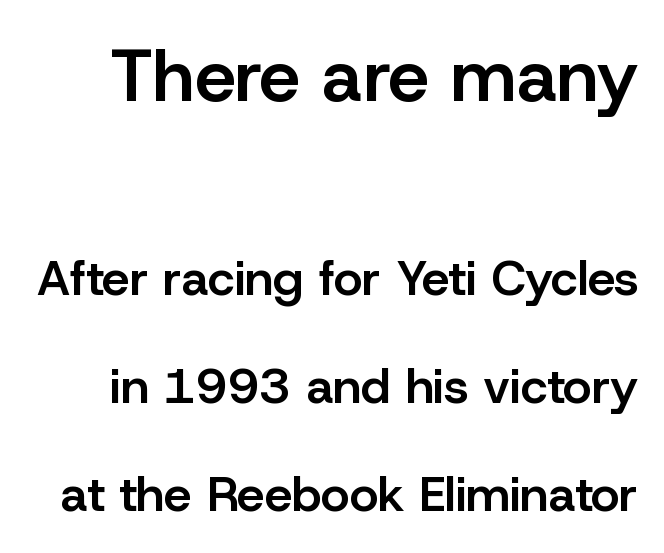
{"serif": "no", "italic": "no", "bold": "semi", "weight": "semibold", "width": "normal", "stroke_contrast": "low", "x_height": "medium", "monospaced": "no", "underline": "no", "line_spacing": "loose", "line_spacing_ratio": 2.2, "letter_spacing": "normal", "letter_spacing_em": 0.0, "larger_block": "first", "size_ratio": 1.49, "glyph_px": 73}
